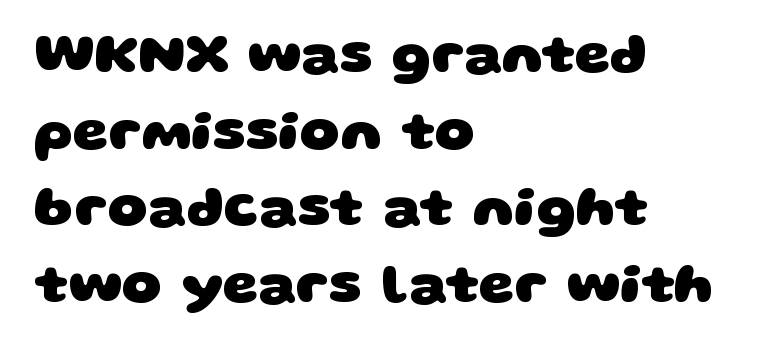
{"serif": "no", "bold": "yes", "weight": "heavy", "width": "wide", "stroke_contrast": "low", "x_height": "large", "monospaced": "no", "underline": "no", "align": "left", "line_spacing": "normal", "line_spacing_ratio": 1.37, "letter_spacing": "normal", "letter_spacing_em": 0.0, "glyph_px": 56}
